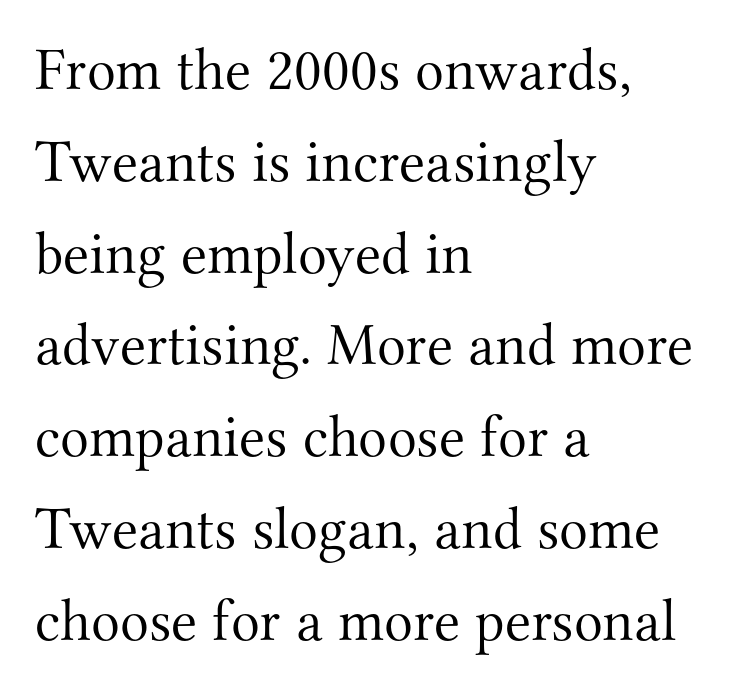
The image shows 60 px light serif type, upright; set left-aligned, normal line spacing (1.53x), normal letter spacing, not underlined; medium stroke contrast and a small x-height.
